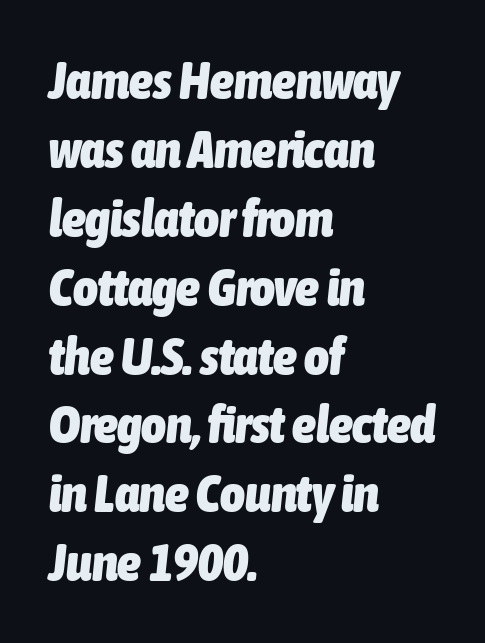
{"italic": "yes", "lean": "right", "slant_degrees": 6, "bold": "yes", "weight": "heavy", "width": "condensed", "stroke_contrast": "low", "x_height": "medium", "monospaced": "no", "underline": "no", "align": "left", "line_spacing": "normal", "line_spacing_ratio": 1.3, "letter_spacing": "normal", "letter_spacing_em": 0.0, "glyph_px": 53}
